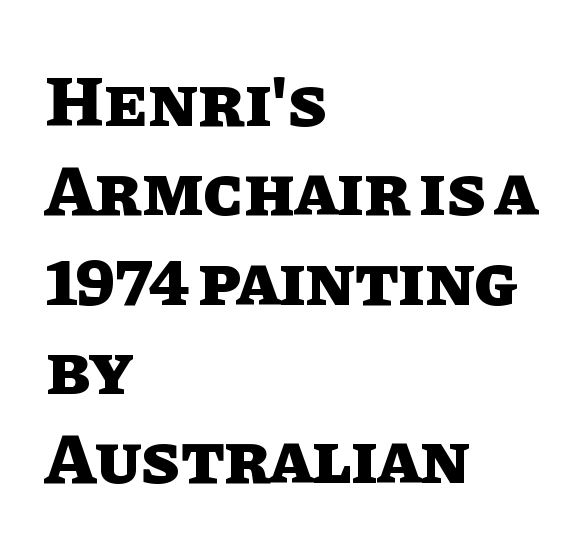
{"italic": "no", "bold": "yes", "weight": "heavy", "width": "normal", "stroke_contrast": "low", "x_height": "large", "monospaced": "no", "underline": "no", "align": "left", "line_spacing_ratio": 1.24, "letter_spacing": "normal", "letter_spacing_em": 0.0, "glyph_px": 72}
